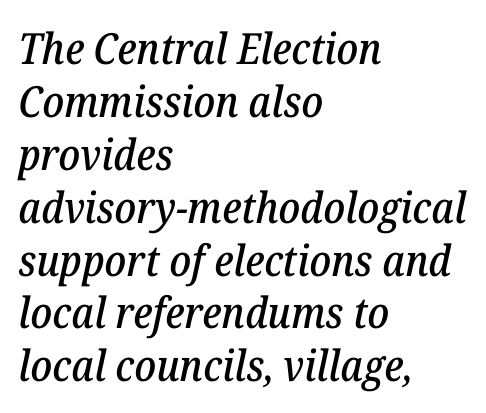
The characters display serif detailing at their extremities. Here the designer chose a conventional face with non-uniform glyph widths. Letter spacing: default. The glyphs look as if they've been sheared to an angle.
